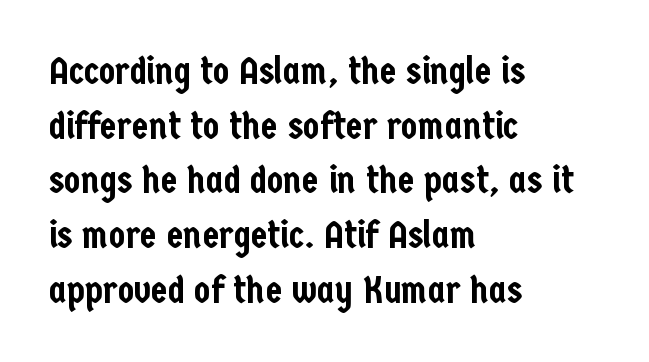
The image shows 38 px condensed sans-serif type, upright; set left-aligned, normal line spacing (1.44x), normal letter spacing, not underlined; low stroke contrast and a medium x-height.
